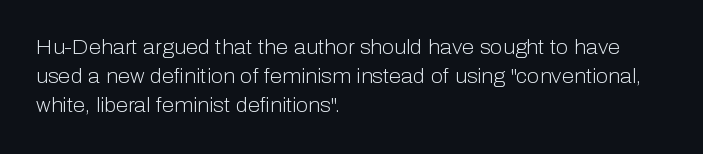
A normal amount of white space separates one row of letters from the next. The foot of each line stays bare and open. The ragged edge is on the right, which tells us the setting is flush left. This sample uses an upright cut, with every glyph sitting square on the baseline. No chunkiness to these letters — they're not bold. Does extra space separate the letters? No, they use regular spacing.
